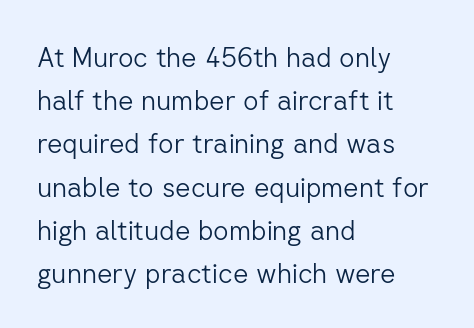
Q: Is the text bold? A: No.
Q: Is the text italic (slanted)? A: No, it is upright.
Q: Is the text underlined? A: No.
Q: How is the paragraph aligned? A: Left-aligned.
Q: Is the spacing between letters normal or unusually wide? A: Normal.
Q: Is the spacing between lines tight, normal or loose? A: Normal.
